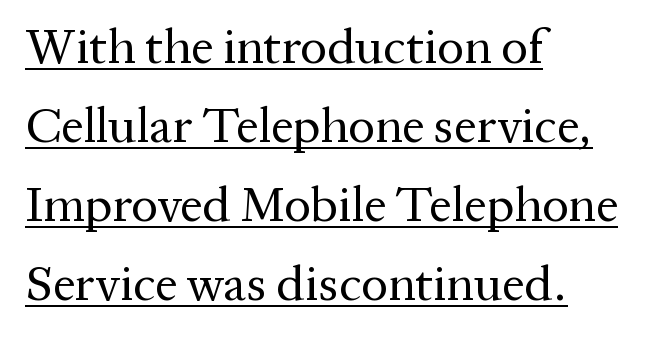
Letterform terminals end in serifs throughout the passage. The passage shown is not bold in any degree. Somebody hit Ctrl+U on this one — the words are underlined. The line texture is even and compact thanks to regular tracking.
